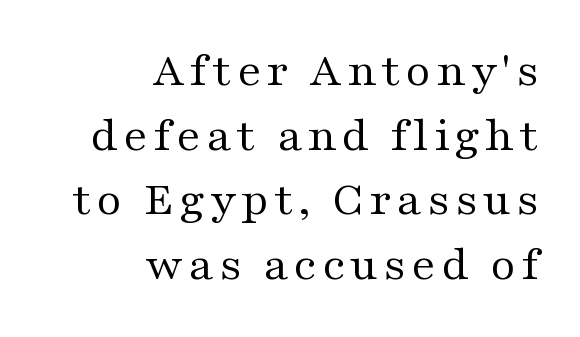
Q: Is the text bold? A: No.
Q: Is the text italic (slanted)? A: No, it is upright.
Q: Is the typeface a serif or a sans-serif typeface? A: Serif.
Q: Is the text underlined? A: No.
Q: How is the paragraph aligned? A: Right-aligned.
Q: Is the spacing between lines tight, normal or loose? A: Normal.
Q: Width (condensed, normal, or wide)? A: Wide.
Q: Stroke contrast? A: Medium.
Q: x-height? A: Medium.
Q: Monospaced? A: No.
